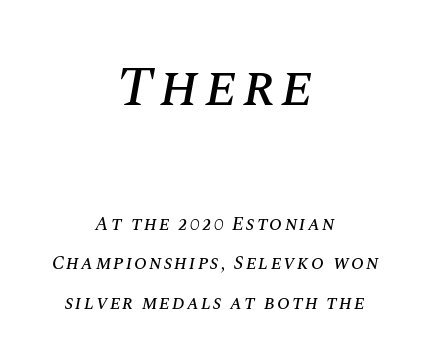
The image shows 57 px text type, italic (leaning right); set centered, loose line spacing (2.09x), not underlined; the first (top) block is 3.0x larger; medium stroke contrast and a large x-height.
